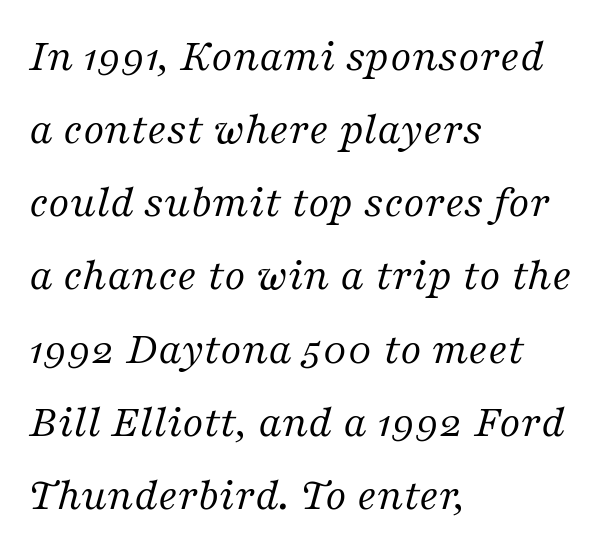
The image shows 46 px regular-weight serif type, italic (leaning right); set left-aligned, normal line spacing (1.59x), normal letter spacing, not underlined; medium stroke contrast and a medium x-height.
